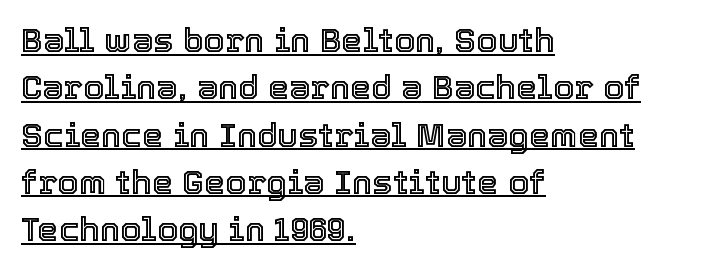
{"italic": "no", "width": "normal", "x_height": "medium", "monospaced": "no", "underline": "yes", "align": "left", "line_spacing": "normal", "line_spacing_ratio": 1.39, "letter_spacing": "normal", "letter_spacing_em": 0.0, "glyph_px": 34}
